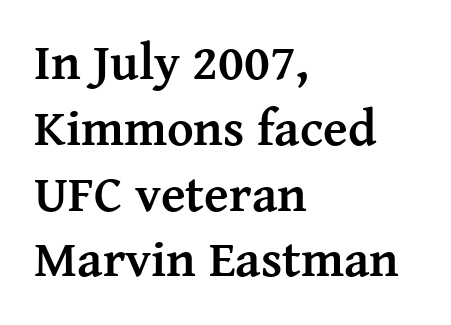
{"serif": "yes", "italic": "no", "bold": "yes", "weight": "semibold", "width": "normal", "stroke_contrast": "medium", "x_height": "medium", "monospaced": "no", "underline": "no", "align": "left", "line_spacing": "normal", "line_spacing_ratio": 1.29, "letter_spacing": "normal", "letter_spacing_em": 0.0, "glyph_px": 51}
